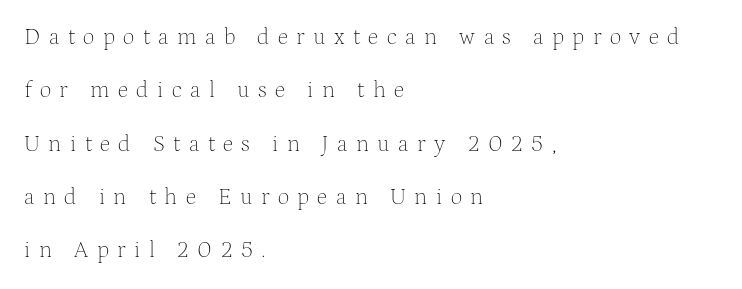
Q: Is the text bold? A: No.
Q: Is the text italic (slanted)? A: No, it is upright.
Q: Is the text underlined? A: No.
Q: How is the paragraph aligned? A: Left-aligned.
Q: Is the spacing between letters normal or unusually wide? A: Unusually wide.
Q: Is the spacing between lines tight, normal or loose? A: Loose.
